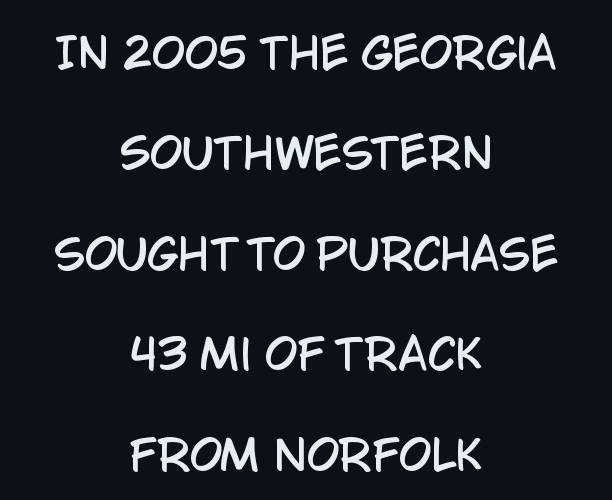
{"serif": "no", "italic": "no", "width": "condensed", "stroke_contrast": "low", "x_height": "large", "monospaced": "no", "underline": "no", "align": "center", "line_spacing": "loose", "line_spacing_ratio": 2.39, "letter_spacing": "normal", "letter_spacing_em": 0.0, "glyph_px": 42}
